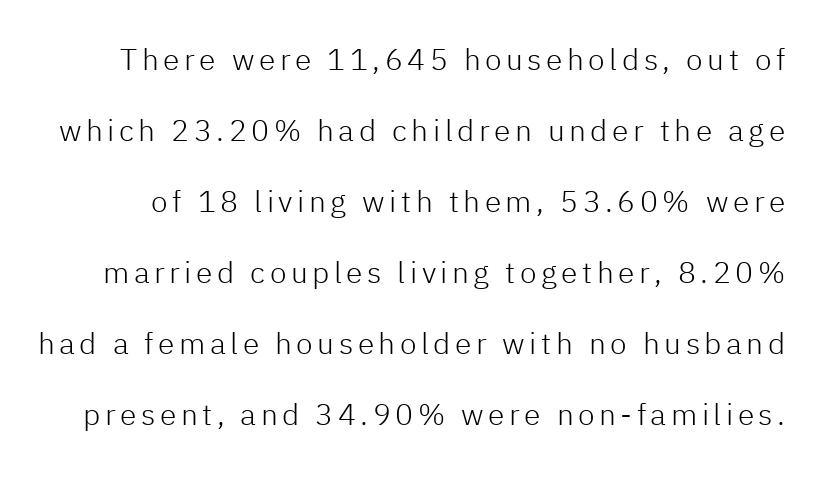
The type sits square on the baseline with zero lean. Heft: none added — not bold. Serif or sans? Sans — the stroke terminals are bare. The designer dialed line spacing up above the default. Think of a printed novel: that variable character pitch is what you see here. Letters rest on an invisible, unmarked baseline.
